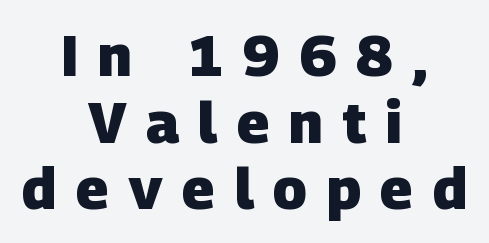
The image shows 57 px heavy sans-serif type; set centered, line spacing 1.17x, unusually wide letter spacing (+0.34 em), not underlined; low stroke contrast and a large x-height.
